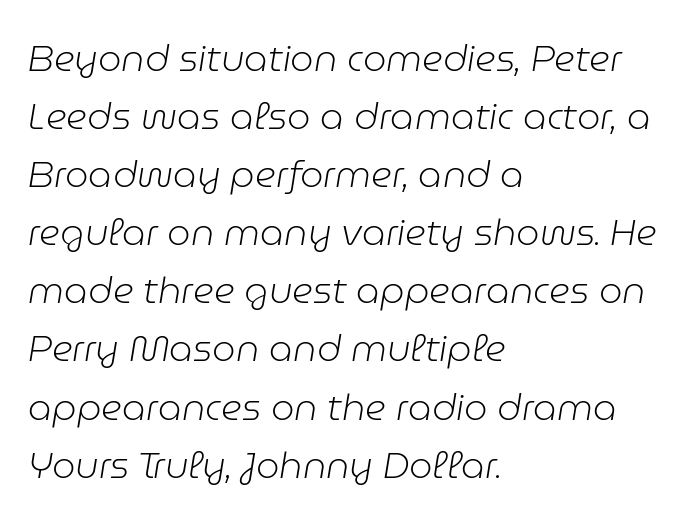
One-word summary of the alignment: left. These lines sit exactly where default settings would place them. Characters follow at the spacing the type designer built in. The space directly below the letters is spotless. The characters are drawn with everyday or finer stroke widths. Note the varied advance widths — an 'i' is clearly narrower than an 'm'.
